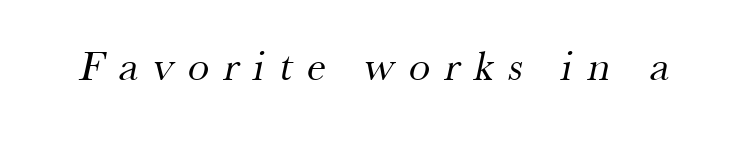
The passage shown is not underscored anywhere. Stems and bowls with no extra thickness — not bold. The rendering inserts visible extra space after every character. Is this a fixed-width face? No — the glyphs have proportional, varying widths.
